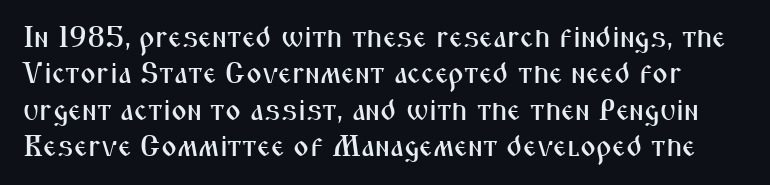
{"serif": "no", "italic": "no", "width": "condensed", "stroke_contrast": "medium", "x_height": "medium", "monospaced": "no", "underline": "no", "line_spacing_ratio": 1.21, "letter_spacing": "normal", "letter_spacing_em": 0.0, "glyph_px": 30}
